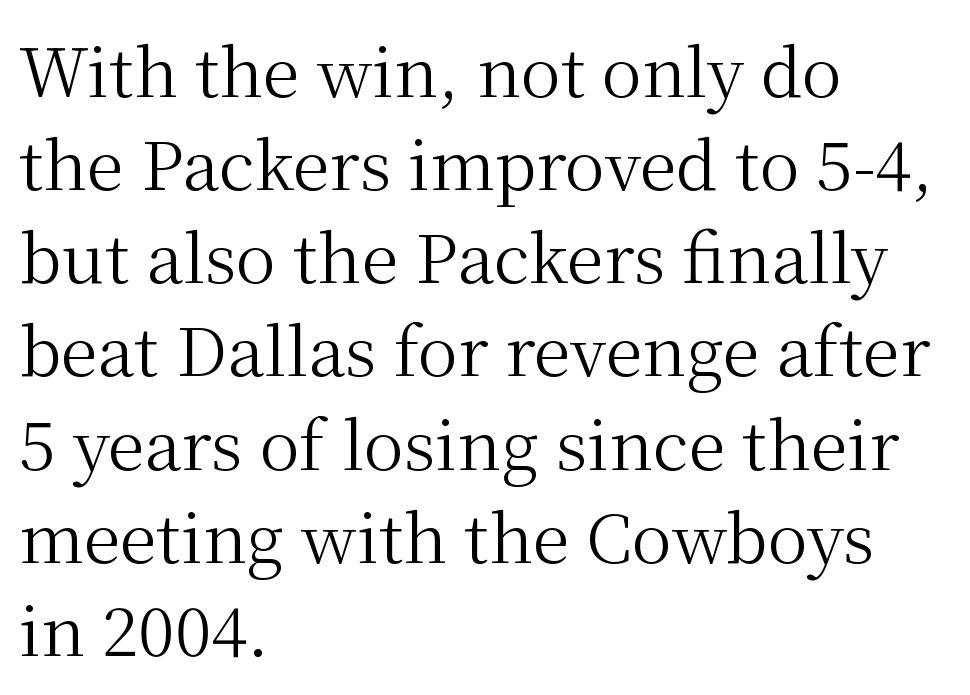
{"serif": "yes", "italic": "no", "bold": "no", "weight": "regular", "width": "normal", "stroke_contrast": "medium", "x_height": "medium", "monospaced": "no", "underline": "no", "align": "left", "line_spacing": "normal", "line_spacing_ratio": 1.39, "letter_spacing": "normal", "letter_spacing_em": 0.0, "glyph_px": 67}
